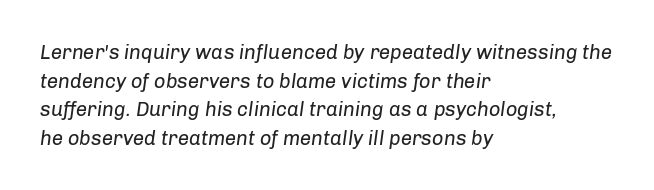
The gap between lines stays unmarked. Compared with a centered layout, this one pins lines to the left instead. Is the stroke heavy? The answer is a plain regular-or-lighter. The text carries the slant typical of an italic or oblique font. The passage shown stacks its lines at a standard gap. Tracking here is standard; glyphs follow each other at the usual distance.
